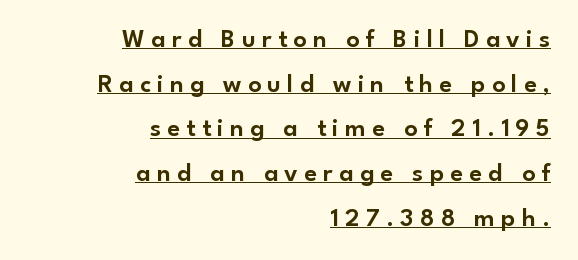
The words here are underlined. The lines are quadded right. This is roman type, the default non-slanted kind. The gaps between neighbouring characters are conspicuously large.
